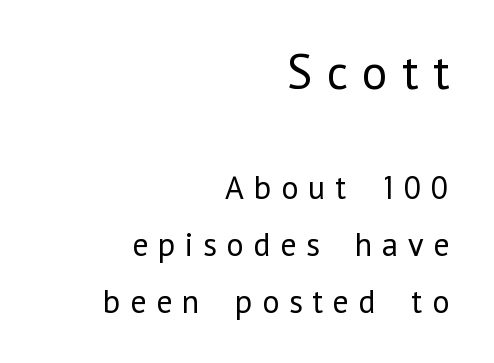
{"serif": "no", "italic": "no", "bold": "no", "weight": "regular", "width": "normal", "stroke_contrast": "low", "x_height": "medium", "monospaced": "no", "underline": "no", "align": "right", "line_spacing_ratio": 1.73, "letter_spacing": "wide", "letter_spacing_em": 0.29, "larger_block": "first", "size_ratio": 1.48, "glyph_px": 49}
